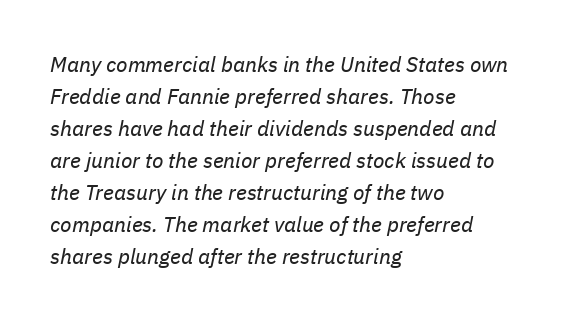
The image shows 21 px text type, italic (leaning right); set left-aligned, normal line spacing (1.52x), normal letter spacing, not underlined.
